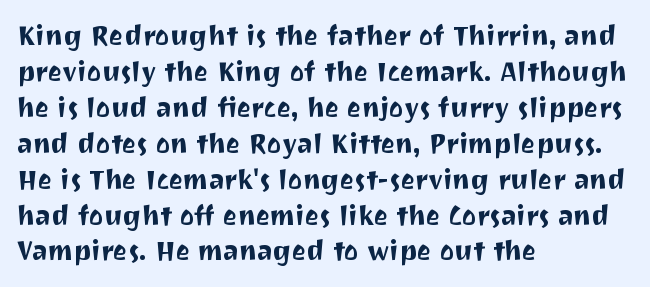
{"italic": "no", "underline": "no", "align": "left", "line_spacing": "normal", "line_spacing_ratio": 1.33, "letter_spacing": "normal", "letter_spacing_em": 0.0, "glyph_px": 27}
